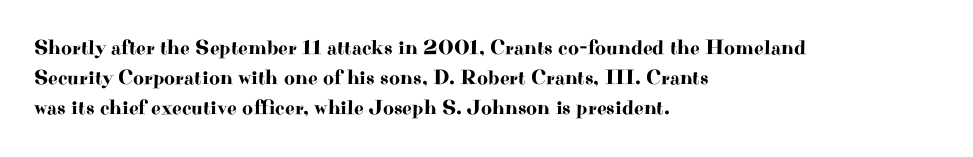
The image shows 21 px text type, upright; set left-aligned, normal line spacing (1.43x), normal letter spacing, not underlined.
